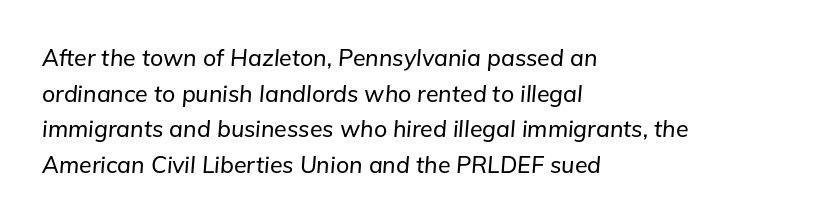
{"italic": "yes", "lean": "right", "slant_degrees": 5, "underline": "no", "align": "left", "line_spacing": "normal", "line_spacing_ratio": 1.55, "letter_spacing": "normal", "letter_spacing_em": 0.0, "glyph_px": 23}
